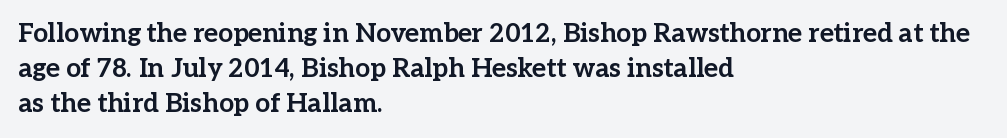
The image shows 26 px bold type, upright; set left-aligned, normal line spacing (1.34x), normal letter spacing, not underlined.
